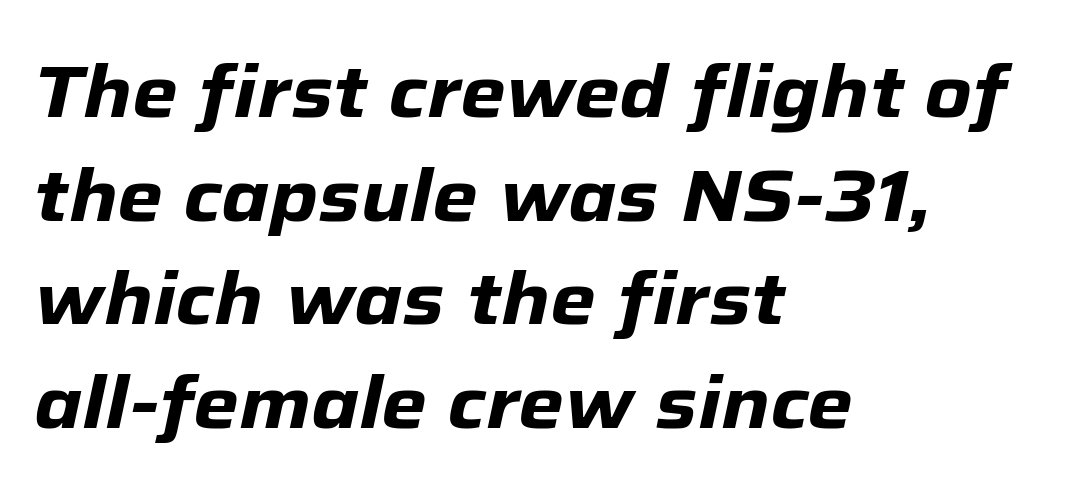
The rendering uses a moderate line-height, typical for paragraphs. The gap between lines stays unmarked. Is the block centered? No — it sits flush against the left margin. The specimen reads as italic at a glance.
